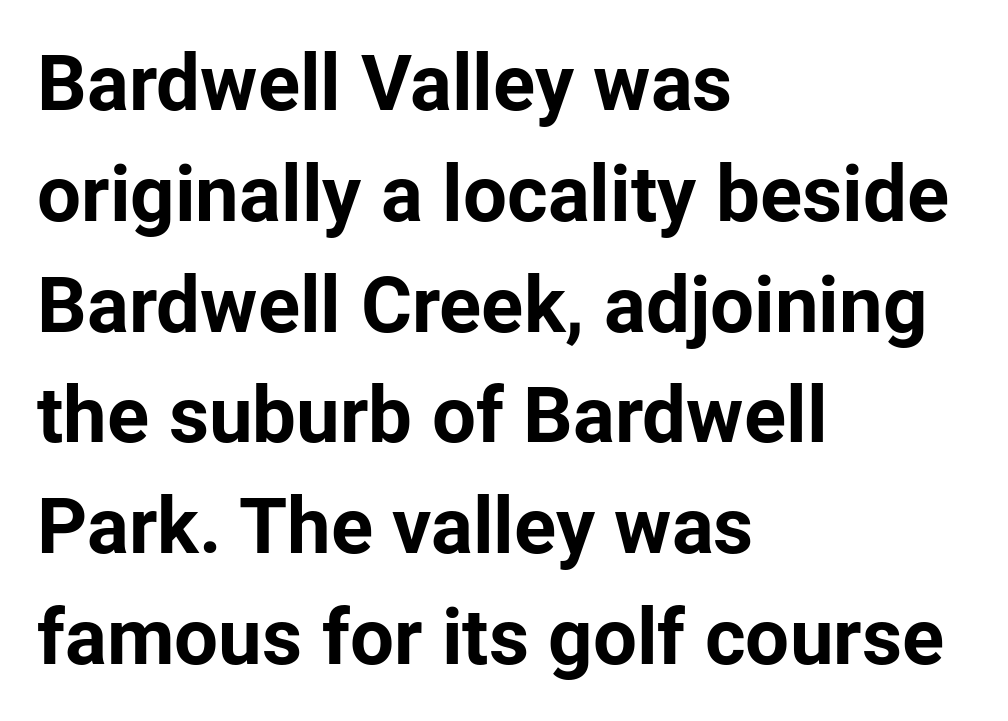
The image shows 78 px bold sans-serif type, upright; set left-aligned, normal line spacing (1.42x), normal letter spacing, not underlined; low stroke contrast and a medium x-height.
